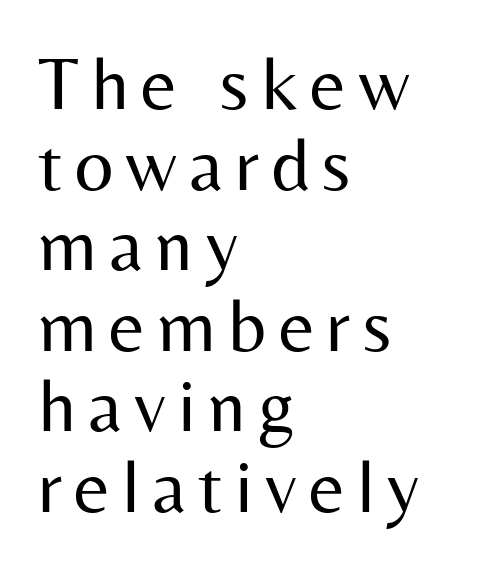
Honestly, there is no underline to notice here at all. The strokes carry an ordinary text weight at most. All the whitespace from short lines collects on the right. Does the lettering tilt? It doesn't — this is upright.
